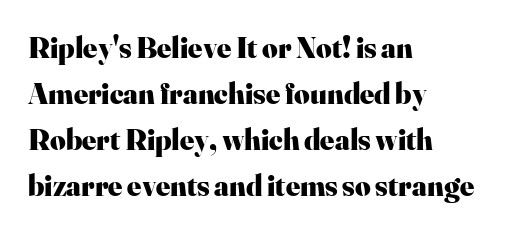
Q: Is the text bold? A: Yes.
Q: Is the text italic (slanted)? A: No, it is upright.
Q: Is the typeface a serif or a sans-serif typeface? A: Serif.
Q: Is the text underlined? A: No.
Q: How is the paragraph aligned? A: Left-aligned.
Q: Is the spacing between letters normal or unusually wide? A: Normal.
Q: Is the spacing between lines tight, normal or loose? A: Normal.
Q: Width (condensed, normal, or wide)? A: Normal.
Q: Stroke contrast? A: High.
Q: x-height? A: Small.
Q: Monospaced? A: No.
